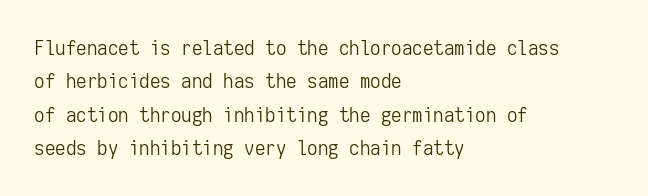
Q: Is the text bold? A: No.
Q: Is the text italic (slanted)? A: No, it is upright.
Q: Is the text underlined? A: No.
Q: How is the paragraph aligned? A: Left-aligned.
Q: Is the spacing between letters normal or unusually wide? A: Normal.
Q: Is the spacing between lines tight, normal or loose? A: Normal.
